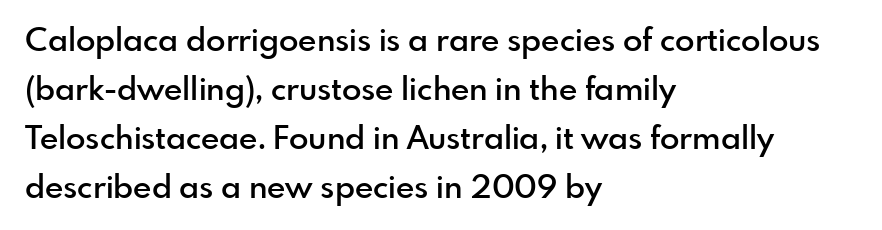
Q: Is the text bold? A: Semi-bold.
Q: Is the text italic (slanted)? A: No, it is upright.
Q: Is the typeface a serif or a sans-serif typeface? A: Sans-serif.
Q: Is the text underlined? A: No.
Q: How is the paragraph aligned? A: Left-aligned.
Q: Is the spacing between letters normal or unusually wide? A: Normal.
Q: Is the spacing between lines tight, normal or loose? A: Normal.
Q: Width (condensed, normal, or wide)? A: Normal.
Q: x-height? A: Small.
Q: Monospaced? A: No.
